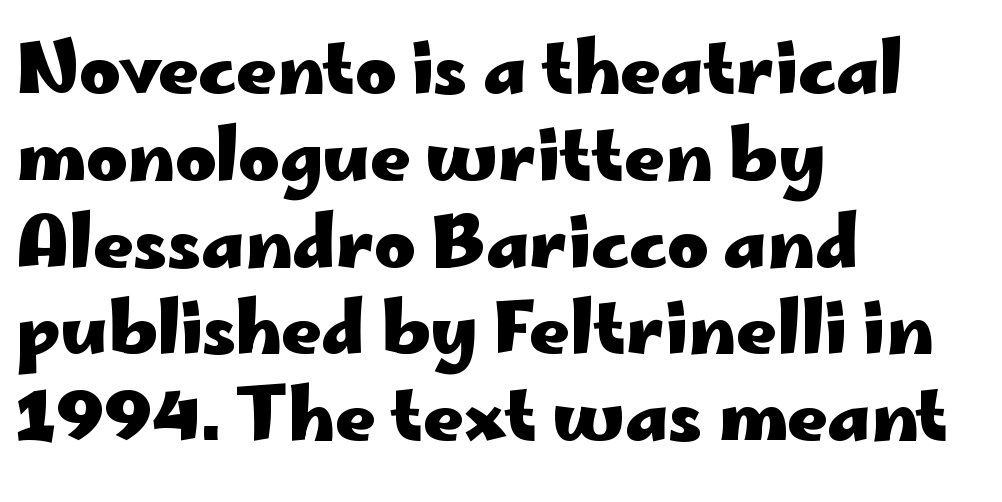
Q: Is the text bold? A: Yes.
Q: Is the text italic (slanted)? A: No, it is upright.
Q: Is the typeface a serif or a sans-serif typeface? A: Sans-serif.
Q: Is the text underlined? A: No.
Q: How is the paragraph aligned? A: Left-aligned.
Q: Is the spacing between letters normal or unusually wide? A: Normal.
Q: Width (condensed, normal, or wide)? A: Wide.
Q: Stroke contrast? A: Low.
Q: x-height? A: Small.
Q: Monospaced? A: No.
